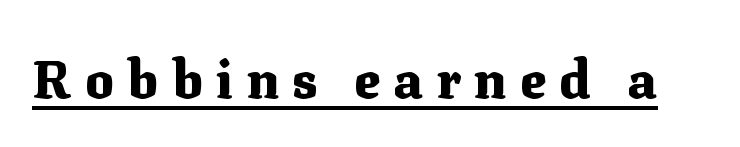
The passage shown has open, widely tracked lettering throughout. Compared with undecorated copy, this sample adds a rule below the words. Designer's note — italics off, roman on. The passage shown is emphatically bold.
